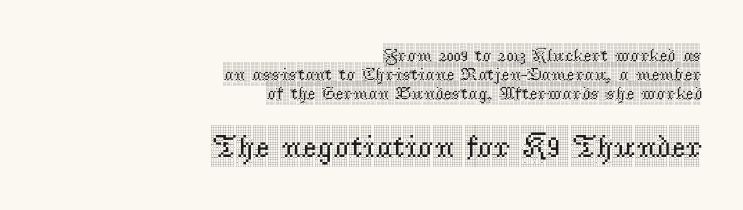
Q: Is the text italic (slanted)? A: No, it is upright.
Q: Is the typeface a serif or a sans-serif typeface? A: Serif.
Q: Is the text underlined? A: No.
Q: How is the paragraph aligned? A: Right-aligned.
Q: Is the spacing between letters normal or unusually wide? A: Normal.
Q: Is the spacing between lines tight, normal or loose? A: Tight.
Q: Which block of text is set in a larger size, the first (top) or the second (bottom)? A: The second (bottom) one.
Q: Width (condensed, normal, or wide)? A: Condensed.
Q: x-height? A: Large.
Q: Monospaced? A: No.
